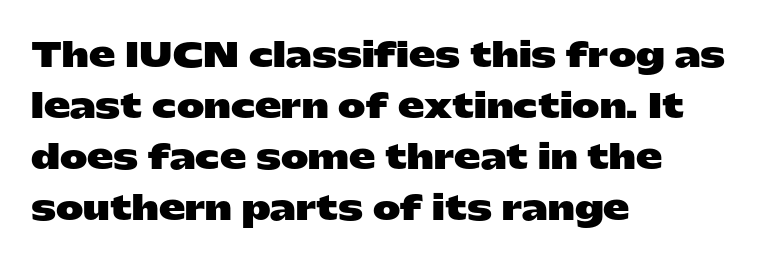
{"serif": "no", "italic": "no", "bold": "yes", "weight": "heavy", "width": "wide", "stroke_contrast": "low", "x_height": "medium", "monospaced": "no", "underline": "no", "align": "left", "line_spacing": "normal", "line_spacing_ratio": 1.55, "letter_spacing": "normal", "letter_spacing_em": 0.0, "glyph_px": 33}
